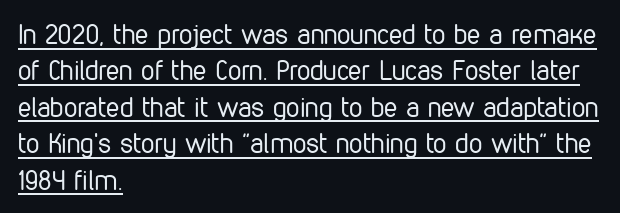
{"italic": "no", "bold": "no", "underline": "yes", "align": "left", "line_spacing": "normal", "line_spacing_ratio": 1.35, "letter_spacing": "normal", "letter_spacing_em": 0.0, "glyph_px": 27}
